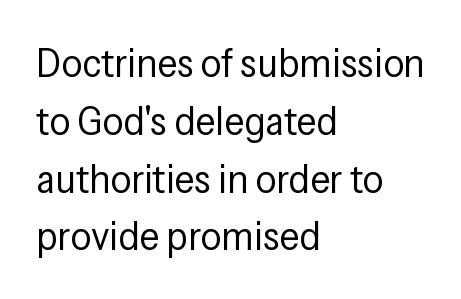
Q: Is the text bold? A: No.
Q: Is the text italic (slanted)? A: No, it is upright.
Q: Is the typeface a serif or a sans-serif typeface? A: Sans-serif.
Q: Is the text underlined? A: No.
Q: How is the paragraph aligned? A: Left-aligned.
Q: Is the spacing between letters normal or unusually wide? A: Normal.
Q: Is the spacing between lines tight, normal or loose? A: Normal.
Q: Width (condensed, normal, or wide)? A: Condensed.
Q: Stroke contrast? A: Low.
Q: x-height? A: Medium.
Q: Monospaced? A: No.
